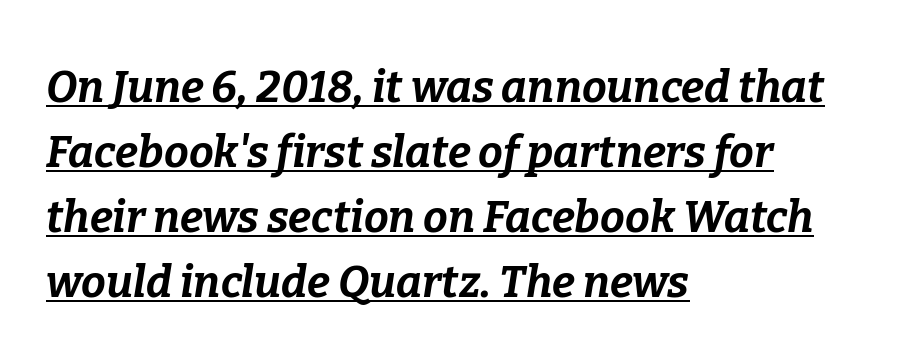
The image shows 44 px bold type, italic (leaning right); set left-aligned, normal line spacing (1.48x), normal letter spacing, underlined; low stroke contrast and a medium x-height.
